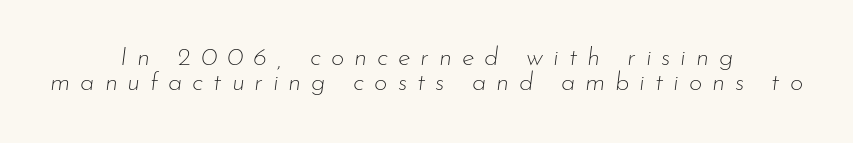
The image shows 26 px text type, italic (leaning right); set centered, tight line spacing (0.98x), unusually wide letter spacing (+0.38 em), not underlined.
